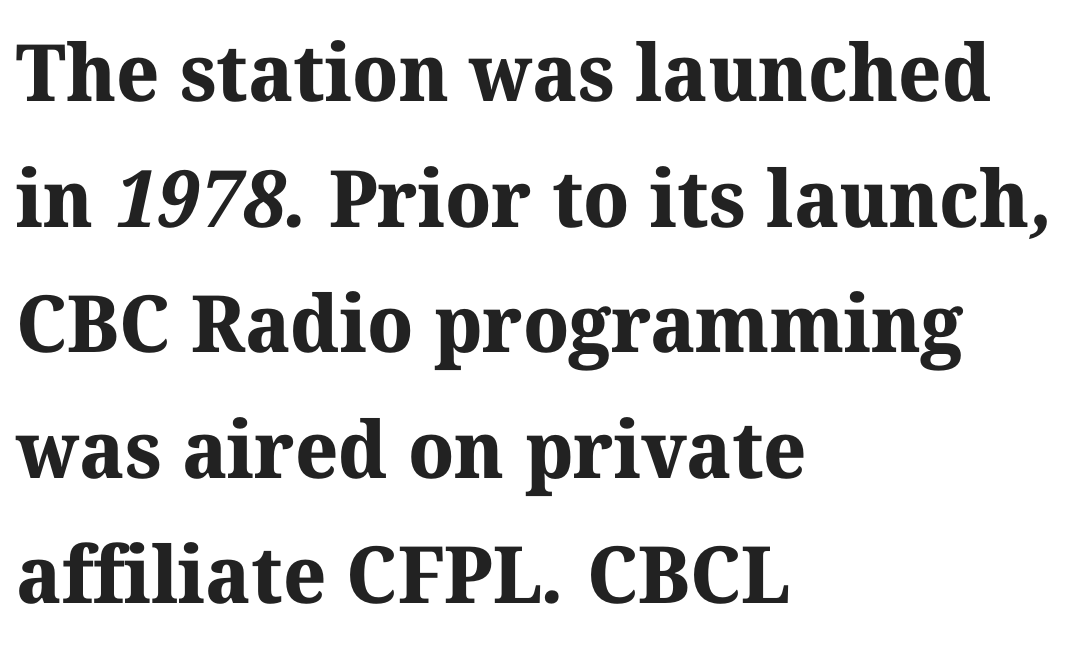
The image shows 79 px bold serif type; set left-aligned, normal line spacing (1.59x), normal letter spacing, not underlined; medium stroke contrast and a medium x-height.
